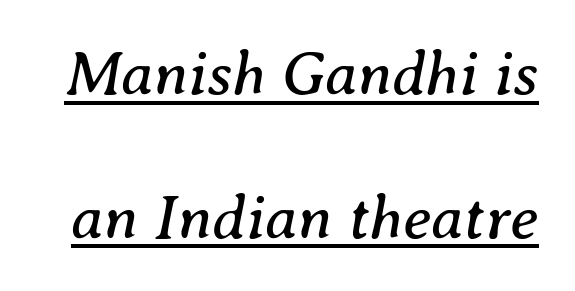
{"serif": "yes", "italic": "yes", "lean": "right", "slant_degrees": 8, "bold": "no", "weight": "regular", "width": "normal", "stroke_contrast": "medium", "x_height": "medium", "monospaced": "no", "underline": "yes", "line_spacing": "loose", "line_spacing_ratio": 2.28, "letter_spacing": "normal", "letter_spacing_em": 0.0, "glyph_px": 63}
